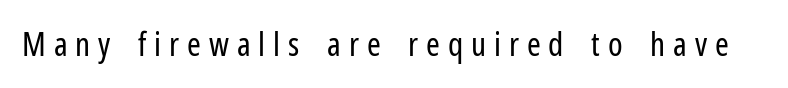
The image shows 33 px regular-weight, condensed sans-serif type, upright; set unusually wide letter spacing (+0.24 em), not underlined; low stroke contrast and a medium x-height.
